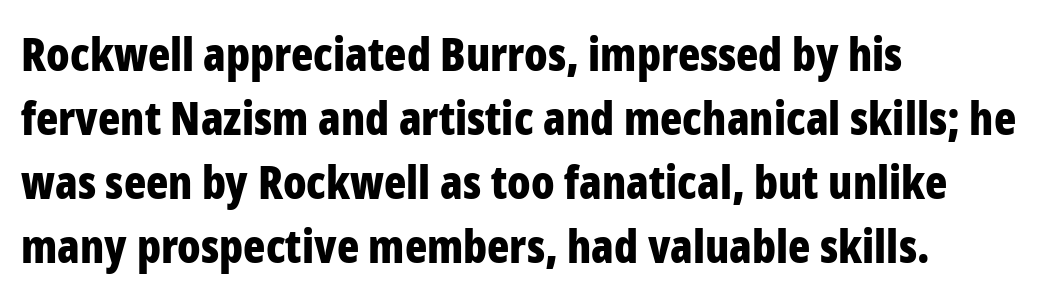
Q: Is the text bold? A: Yes.
Q: Is the text italic (slanted)? A: No, it is upright.
Q: Is the typeface a serif or a sans-serif typeface? A: Sans-serif.
Q: Is the text underlined? A: No.
Q: How is the paragraph aligned? A: Left-aligned.
Q: Is the spacing between letters normal or unusually wide? A: Normal.
Q: Is the spacing between lines tight, normal or loose? A: Normal.
Q: Width (condensed, normal, or wide)? A: Condensed.
Q: Stroke contrast? A: Low.
Q: x-height? A: Medium.
Q: Monospaced? A: No.
